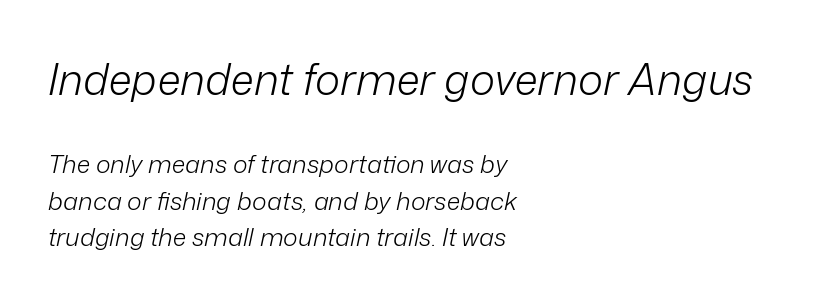
Q: Is the text bold? A: No.
Q: Is the text italic (slanted)? A: Yes, it leans right by about 12 degrees.
Q: Is the text underlined? A: No.
Q: How is the paragraph aligned? A: Left-aligned.
Q: Is the spacing between letters normal or unusually wide? A: Normal.
Q: Is the spacing between lines tight, normal or loose? A: Normal.
Q: Which block of text is set in a larger size, the first (top) or the second (bottom)? A: The first (top) one.
Q: Width (condensed, normal, or wide)? A: Normal.
Q: Stroke contrast? A: Low.
Q: x-height? A: Medium.
Q: Monospaced? A: No.
